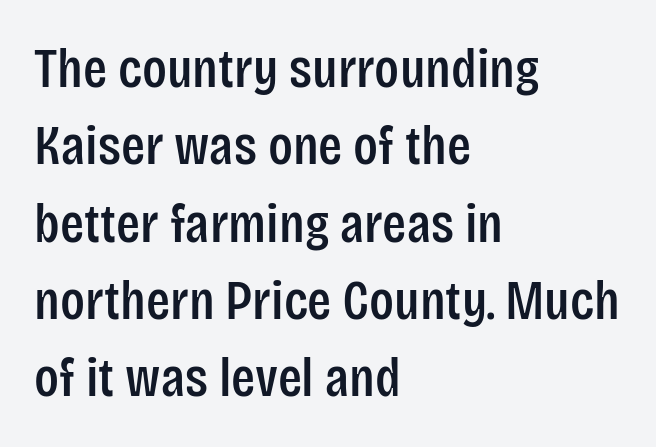
Varying glyph widths throughout — classic text-font behaviour. Descenders are the only things crossing below the line. Is this a sans? Yes — the strokes have no serifs. The letters sit at their default tracking, neither squeezed nor spread. In CSS terms this would be text-align: left.
